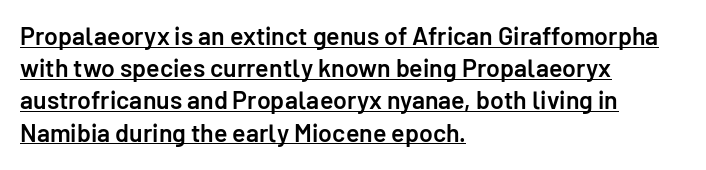
The image shows 25 px text type, upright; set left-aligned, normal line spacing (1.29x), normal letter spacing, underlined.
